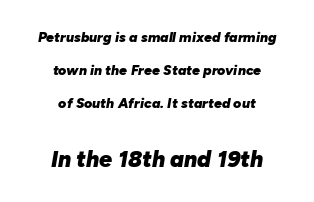
{"italic": "yes", "lean": "right", "slant_degrees": 10, "bold": "yes", "underline": "no", "align": "center", "line_spacing": "loose", "line_spacing_ratio": 2.35, "letter_spacing": "normal", "letter_spacing_em": 0.0, "larger_block": "second", "size_ratio": 1.64, "glyph_px": 23}
